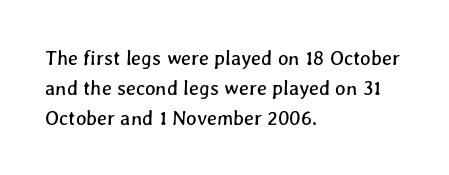
The image shows 20 px text type; set left-aligned, normal line spacing (1.49x), normal letter spacing, not underlined.
